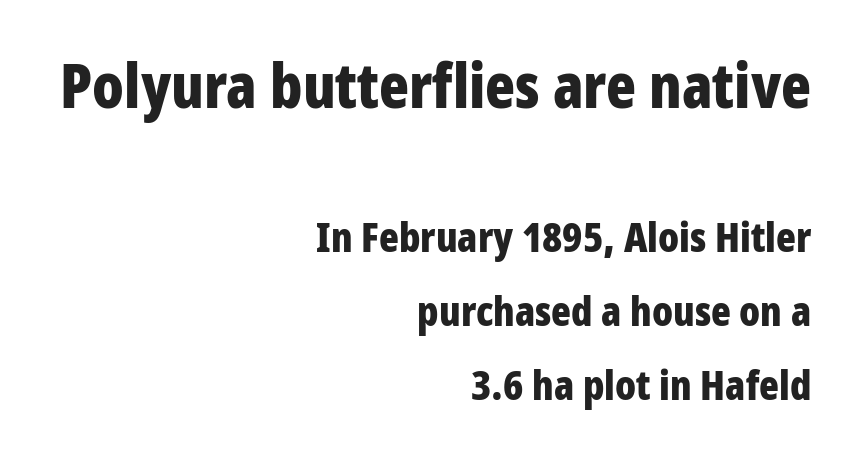
{"serif": "no", "italic": "no", "bold": "yes", "weight": "bold", "width": "condensed", "stroke_contrast": "low", "x_height": "medium", "monospaced": "no", "underline": "no", "align": "right", "line_spacing_ratio": 1.81, "letter_spacing": "normal", "letter_spacing_em": 0.0, "larger_block": "first", "size_ratio": 1.51, "glyph_px": 62}
